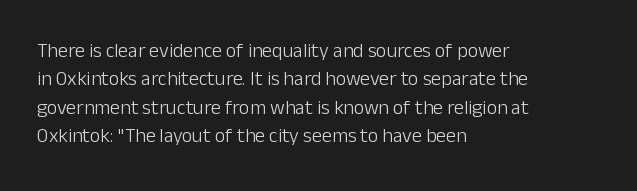
Glyph-to-glyph distance matches everyday printed text. One glance says typical: line gaps are just what's usual. A bare baseline throughout the passage. Does the lettering tilt? It doesn't — this is upright.
